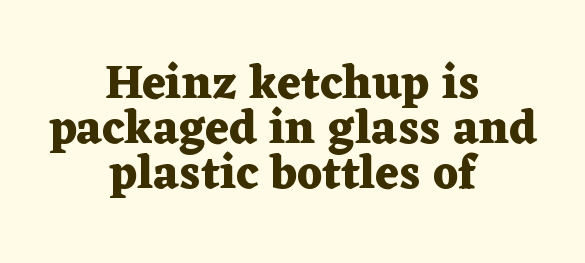
Between one letter and the next there's only the usual sliver of space. Layout note: lines centered. Each letter's strokes conclude with small projecting serifs. Character widths vary here, with narrow letters taking less room than wide ones. Posture: vertical.
